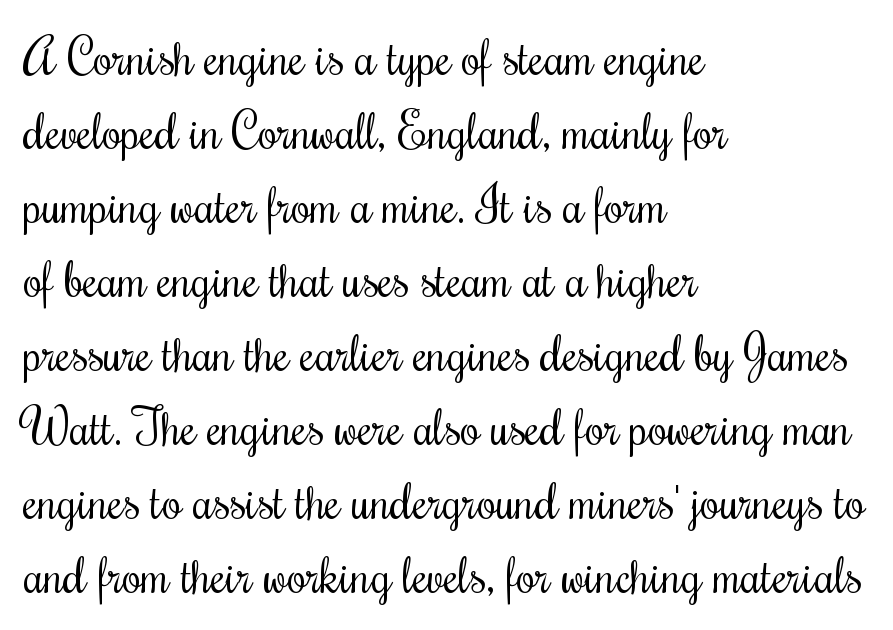
Q: Is the text bold? A: No.
Q: Is the text italic (slanted)? A: Yes.
Q: Is the typeface a serif or a sans-serif typeface? A: Serif.
Q: Is the text underlined? A: No.
Q: How is the paragraph aligned? A: Left-aligned.
Q: Is the spacing between letters normal or unusually wide? A: Normal.
Q: Is the spacing between lines tight, normal or loose? A: Normal.
Q: Width (condensed, normal, or wide)? A: Condensed.
Q: Stroke contrast? A: Medium.
Q: x-height? A: Small.
Q: Monospaced? A: No.
